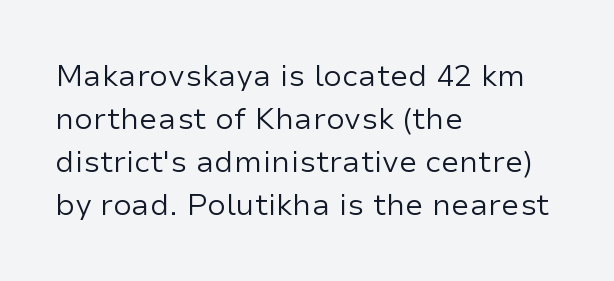
{"serif": "no", "italic": "no", "bold": "no", "weight": "regular", "width": "normal", "stroke_contrast": "low", "x_height": "medium", "monospaced": "no", "underline": "no", "align": "left", "line_spacing": "normal", "line_spacing_ratio": 1.43, "letter_spacing": "normal", "letter_spacing_em": 0.0, "glyph_px": 30}
